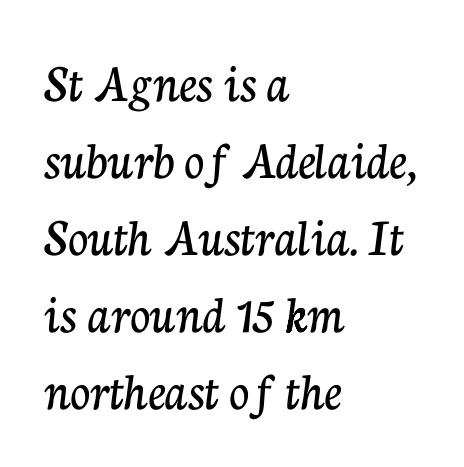
The image shows 55 px serif type; set left-aligned, normal line spacing (1.4x), normal letter spacing, not underlined; low stroke contrast and a medium x-height.
